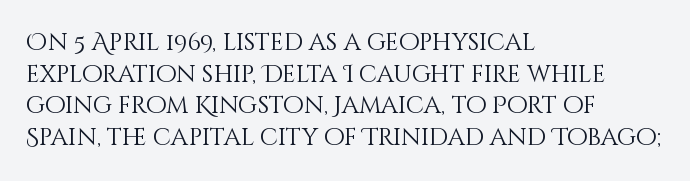
Q: Is the text bold? A: No.
Q: Is the text italic (slanted)? A: No, it is upright.
Q: Is the text underlined? A: No.
Q: How is the paragraph aligned? A: Left-aligned.
Q: Is the spacing between letters normal or unusually wide? A: Normal.
Q: Is the spacing between lines tight, normal or loose? A: Normal.
